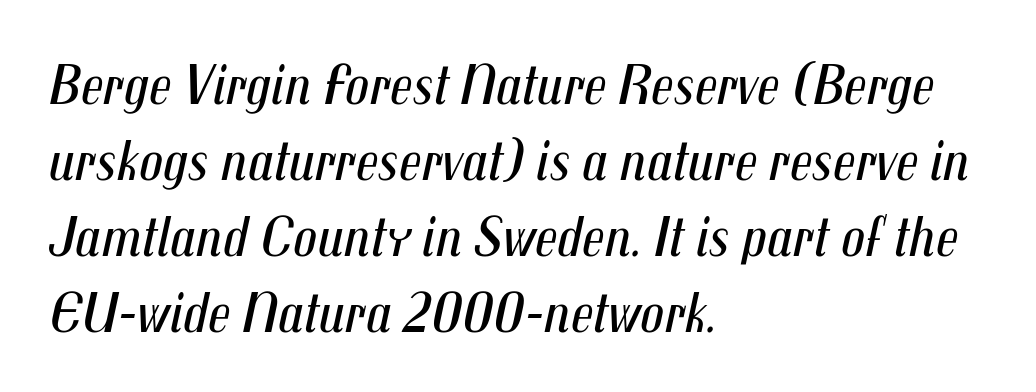
The image shows 59 px regular-weight, condensed type, italic (leaning right); set left-aligned, normal line spacing (1.29x), normal letter spacing, not underlined; medium stroke contrast and a medium x-height.
